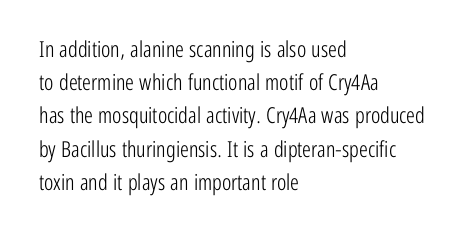
Q: Is the text bold? A: No.
Q: Is the text italic (slanted)? A: No, it is upright.
Q: Is the text underlined? A: No.
Q: How is the paragraph aligned? A: Left-aligned.
Q: Is the spacing between letters normal or unusually wide? A: Normal.
Q: Is the spacing between lines tight, normal or loose? A: Normal.
